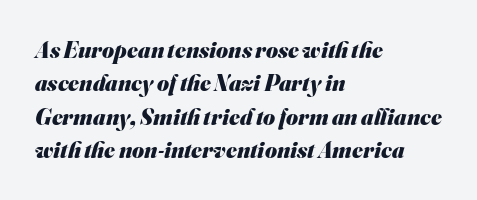
{"bold": "yes", "underline": "no", "align": "left", "line_spacing": "normal", "line_spacing_ratio": 1.45, "letter_spacing": "normal", "letter_spacing_em": 0.0, "glyph_px": 23}
